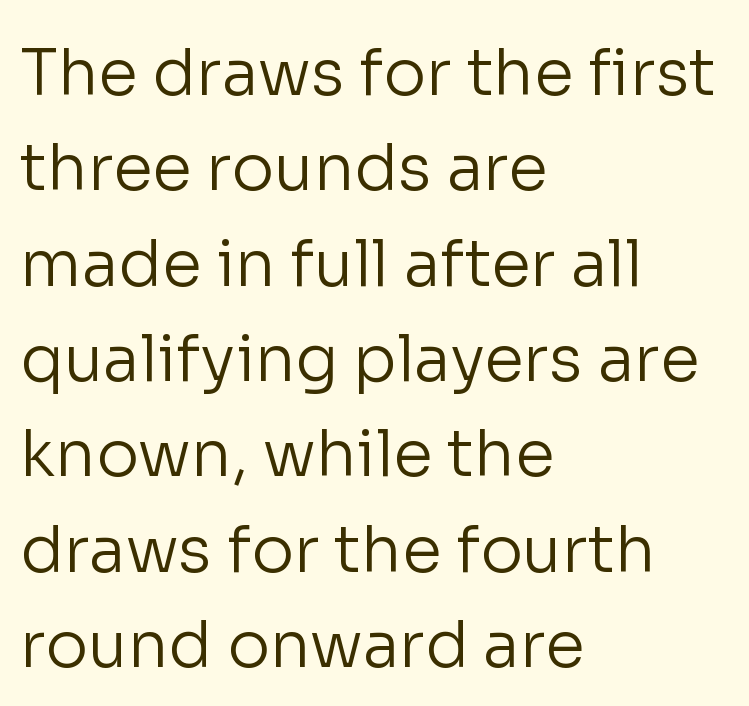
{"serif": "no", "italic": "no", "bold": "no", "weight": "regular", "width": "normal", "stroke_contrast": "low", "x_height": "medium", "monospaced": "no", "underline": "no", "align": "left", "line_spacing": "normal", "line_spacing_ratio": 1.49, "letter_spacing": "normal", "letter_spacing_em": 0.0, "glyph_px": 64}
